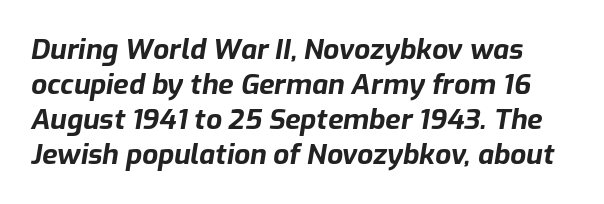
Q: Is the text bold? A: Yes.
Q: Is the text italic (slanted)? A: Yes, it leans right by about 9 degrees.
Q: Is the text underlined? A: No.
Q: Is the spacing between letters normal or unusually wide? A: Normal.
Q: Is the spacing between lines tight, normal or loose? A: Normal.
Q: Width (condensed, normal, or wide)? A: Normal.
Q: Stroke contrast? A: Low.
Q: x-height? A: Medium.
Q: Monospaced? A: No.
